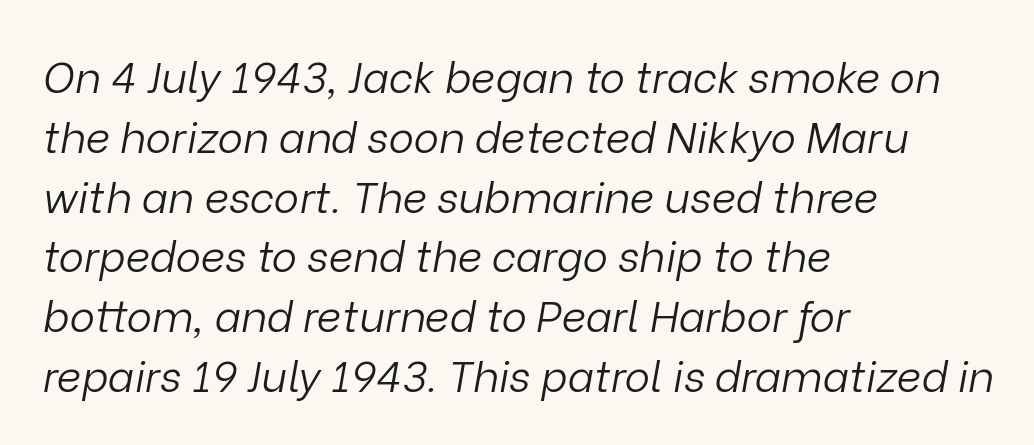
{"italic": "yes", "lean": "right", "slant_degrees": 9, "bold": "no", "weight": "light", "width": "normal", "stroke_contrast": "low", "x_height": "medium", "monospaced": "no", "underline": "no", "align": "left", "line_spacing": "normal", "line_spacing_ratio": 1.39, "letter_spacing": "normal", "letter_spacing_em": 0.0, "glyph_px": 43}
